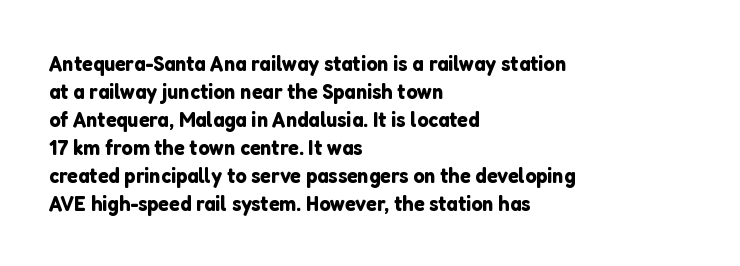
The image shows 22 px text type, upright; set left-aligned, normal line spacing (1.27x), normal letter spacing, not underlined.
